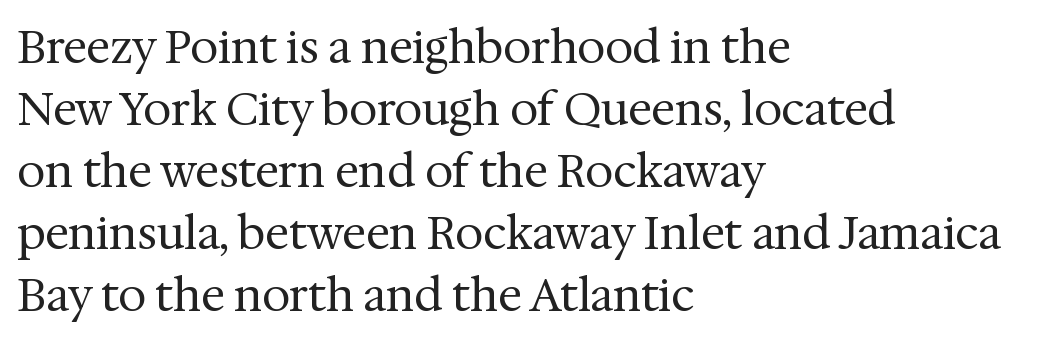
Stem width sits at or under what a default text font uses. Words float on clear page, feet unadorned. Serifs: yes, visible at the terminals of the letterforms. Caption: multi-line text, flush left, ragged right.
